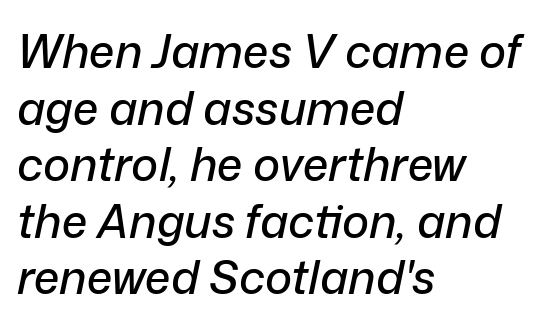
The image shows 46 px text type, italic (leaning right); set left-aligned, line spacing 1.23x, normal letter spacing, not underlined; low stroke contrast and a medium x-height.
